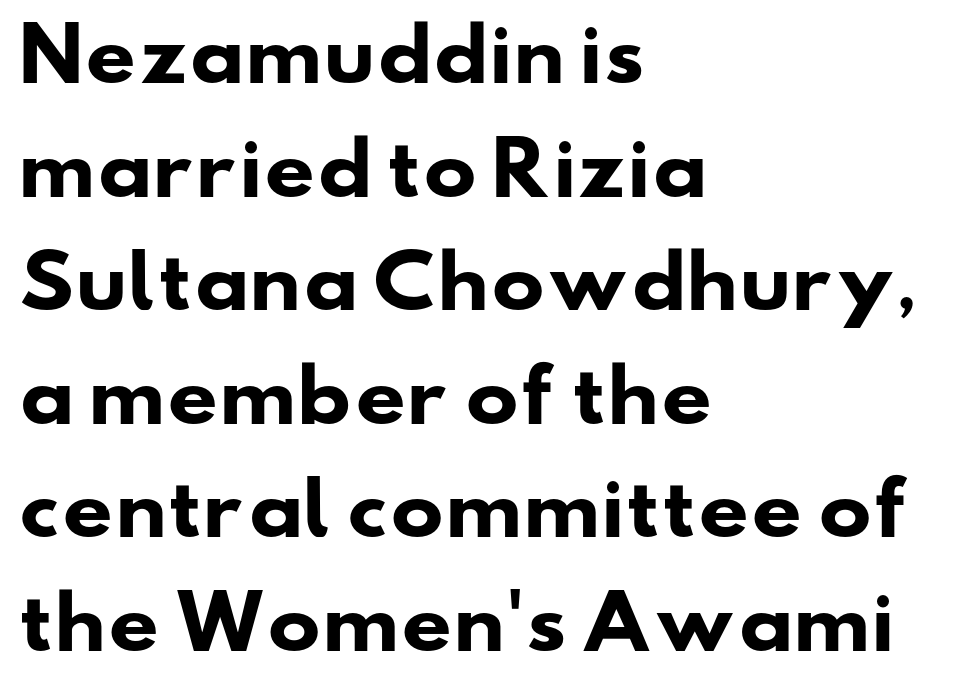
The space directly below the letters is spotless. Looks like regular typesetting: each glyph gets only the width it needs. Unlike a traditional serif, this face leaves its strokes unadorned. Rows of type keep a routine distance in the vertical direction. Teacher's note: observe the even left margin — that is flush-left alignment.
